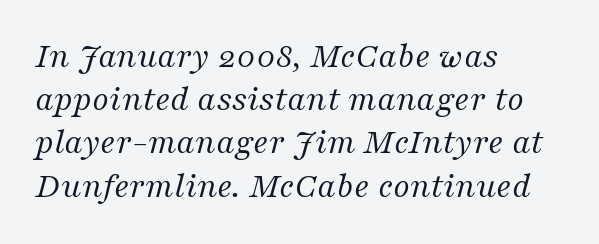
{"serif": "yes", "italic": "yes", "lean": "right", "slant_degrees": 16, "bold": "no", "weight": "regular", "width": "normal", "stroke_contrast": "medium", "x_height": "medium", "monospaced": "no", "underline": "no", "align": "left", "line_spacing_ratio": 1.2, "letter_spacing": "normal", "letter_spacing_em": 0.0, "glyph_px": 36}
